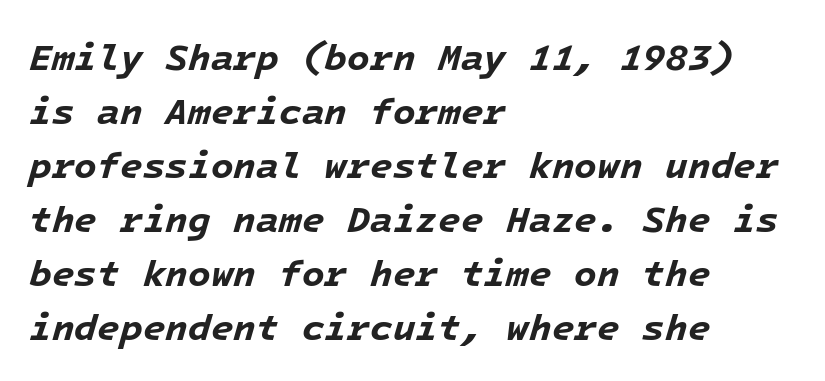
{"italic": "yes", "lean": "right", "slant_degrees": 16, "bold": "yes", "weight": "bold", "width": "normal", "stroke_contrast": "low", "x_height": "medium", "monospaced": "yes", "underline": "no", "align": "left", "line_spacing": "normal", "line_spacing_ratio": 1.46, "letter_spacing": "normal", "letter_spacing_em": 0.0, "glyph_px": 37}
